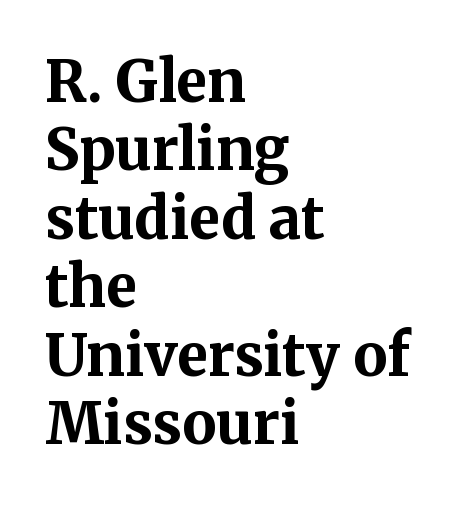
{"serif": "yes", "italic": "no", "bold": "yes", "weight": "bold", "width": "normal", "stroke_contrast": "medium", "x_height": "medium", "monospaced": "no", "underline": "no", "align": "left", "line_spacing_ratio": 1.2, "letter_spacing": "normal", "letter_spacing_em": 0.0, "glyph_px": 57}
